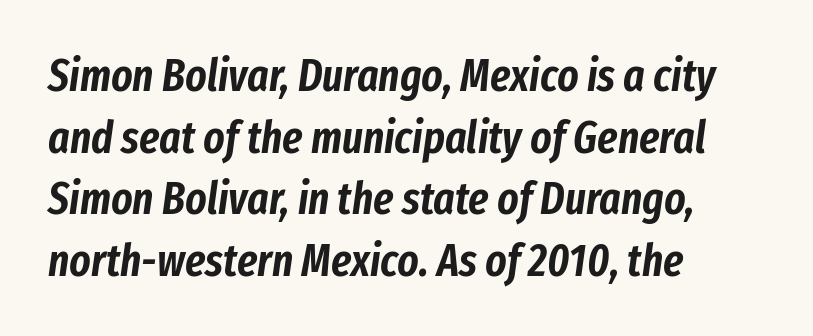
Q: Is the text italic (slanted)? A: Yes, it leans right by about 8 degrees.
Q: Is the text underlined? A: No.
Q: How is the paragraph aligned? A: Left-aligned.
Q: Is the spacing between letters normal or unusually wide? A: Normal.
Q: Is the spacing between lines tight, normal or loose? A: Normal.
Q: Width (condensed, normal, or wide)? A: Condensed.
Q: Stroke contrast? A: Low.
Q: x-height? A: Medium.
Q: Monospaced? A: No.
